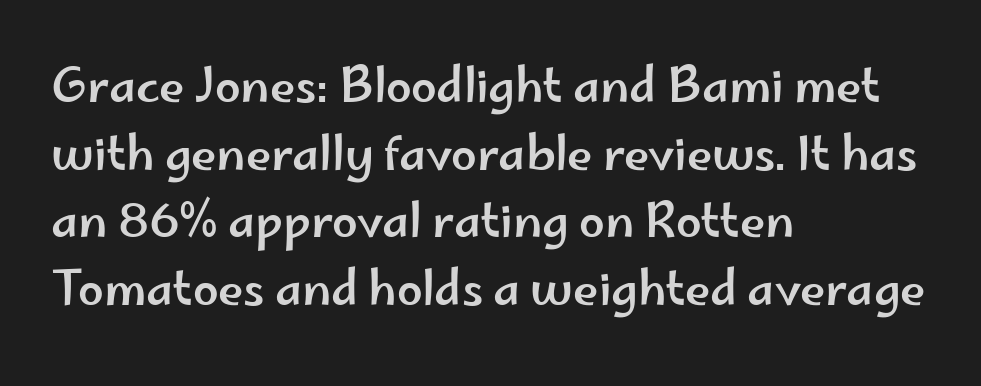
Q: Is the text italic (slanted)? A: No, it is upright.
Q: Is the typeface a serif or a sans-serif typeface? A: Sans-serif.
Q: Is the text underlined? A: No.
Q: How is the paragraph aligned? A: Left-aligned.
Q: Is the spacing between letters normal or unusually wide? A: Normal.
Q: Is the spacing between lines tight, normal or loose? A: Normal.
Q: Width (condensed, normal, or wide)? A: Wide.
Q: Stroke contrast? A: Low.
Q: x-height? A: Small.
Q: Monospaced? A: No.
